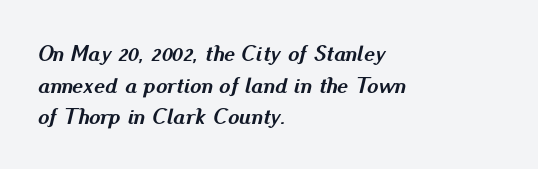
The axis of the letterforms is tilted away from vertical. Honestly, there is no underline to notice here at all. Each word holds together tightly as a unit, with standard inter-letter gaps. Which margin do the lines hug? The left one — the right edge is uneven.
